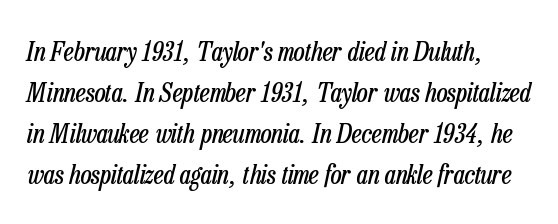
{"italic": "yes", "lean": "right", "slant_degrees": 13, "bold": "no", "underline": "no", "line_spacing": "normal", "line_spacing_ratio": 1.52, "letter_spacing": "normal", "letter_spacing_em": 0.0, "glyph_px": 27}
